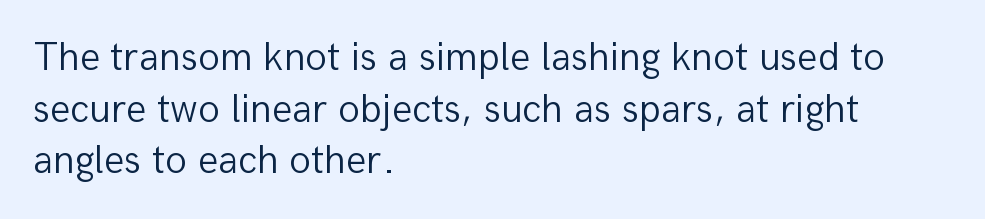
{"serif": "no", "italic": "no", "bold": "no", "weight": "light", "width": "normal", "stroke_contrast": "low", "x_height": "medium", "monospaced": "no", "underline": "no", "align": "left", "line_spacing": "normal", "line_spacing_ratio": 1.29, "letter_spacing": "normal", "letter_spacing_em": 0.0, "glyph_px": 40}
